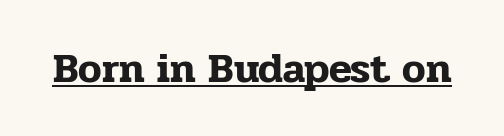
The gaps between neighbouring characters are ordinary and unremarkable. What decoration does the sample have? An underline. Type style note: has serifs. Notice how the stems are strictly vertical — no italics here.
